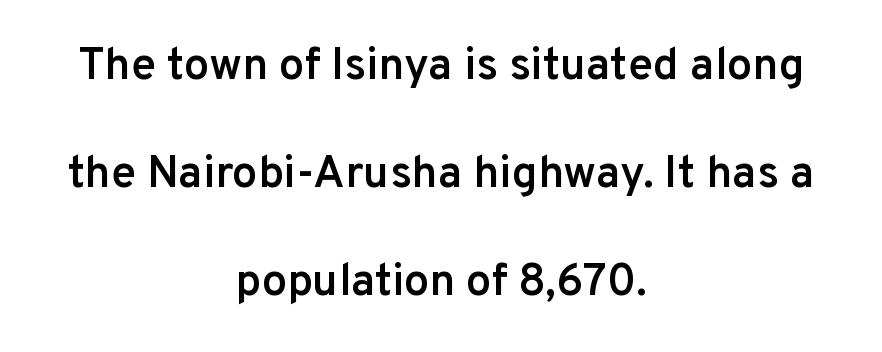
{"serif": "no", "italic": "no", "bold": "semi", "weight": "semibold", "width": "normal", "stroke_contrast": "low", "x_height": "medium", "monospaced": "no", "underline": "no", "align": "center", "line_spacing": "loose", "line_spacing_ratio": 2.4, "letter_spacing": "normal", "letter_spacing_em": 0.0, "glyph_px": 45}
